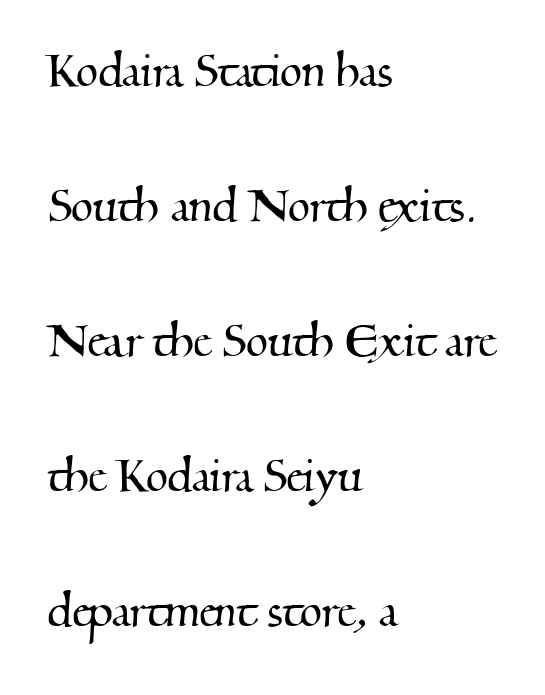
The image shows 57 px serif type; set left-aligned, loose line spacing (2.37x), normal letter spacing, not underlined; medium stroke contrast and a small x-height.
